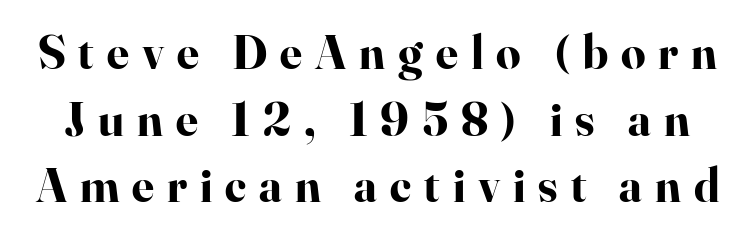
{"serif": "yes", "italic": "no", "bold": "yes", "weight": "bold", "width": "normal", "stroke_contrast": "high", "x_height": "small", "monospaced": "no", "underline": "no", "line_spacing": "normal", "line_spacing_ratio": 1.39, "letter_spacing": "wide", "letter_spacing_em": 0.27, "glyph_px": 48}
